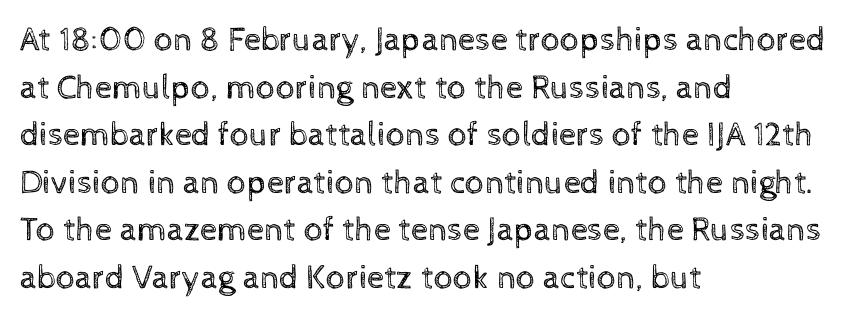
The image shows 34 px regular-weight type, upright; set left-aligned, normal line spacing (1.4x), normal letter spacing, not underlined; a medium x-height.
